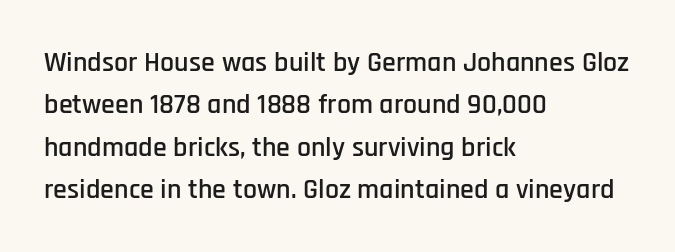
{"serif": "no", "italic": "no", "width": "condensed", "stroke_contrast": "low", "x_height": "large", "monospaced": "no", "underline": "no", "align": "left", "line_spacing": "normal", "line_spacing_ratio": 1.51, "letter_spacing": "normal", "letter_spacing_em": 0.0, "glyph_px": 28}
